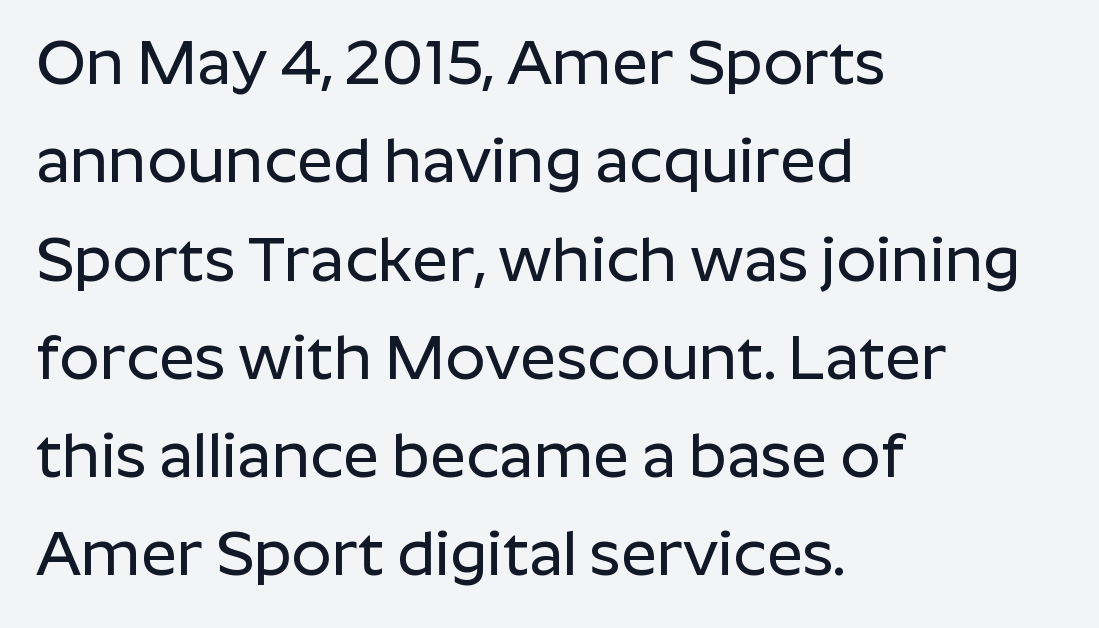
Q: Is the text italic (slanted)? A: No, it is upright.
Q: Is the typeface a serif or a sans-serif typeface? A: Sans-serif.
Q: Is the text underlined? A: No.
Q: How is the paragraph aligned? A: Left-aligned.
Q: Is the spacing between letters normal or unusually wide? A: Normal.
Q: Is the spacing between lines tight, normal or loose? A: Normal.
Q: Width (condensed, normal, or wide)? A: Normal.
Q: Stroke contrast? A: Low.
Q: x-height? A: Medium.
Q: Monospaced? A: No.
